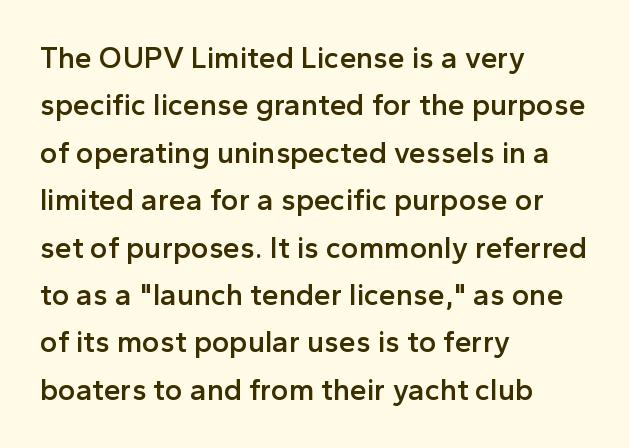
Q: Is the text bold? A: Semi-bold.
Q: Is the text italic (slanted)? A: No, it is upright.
Q: Is the typeface a serif or a sans-serif typeface? A: Sans-serif.
Q: Is the text underlined? A: No.
Q: How is the paragraph aligned? A: Left-aligned.
Q: Is the spacing between letters normal or unusually wide? A: Normal.
Q: Is the spacing between lines tight, normal or loose? A: Normal.
Q: Width (condensed, normal, or wide)? A: Normal.
Q: x-height? A: Medium.
Q: Monospaced? A: No.
